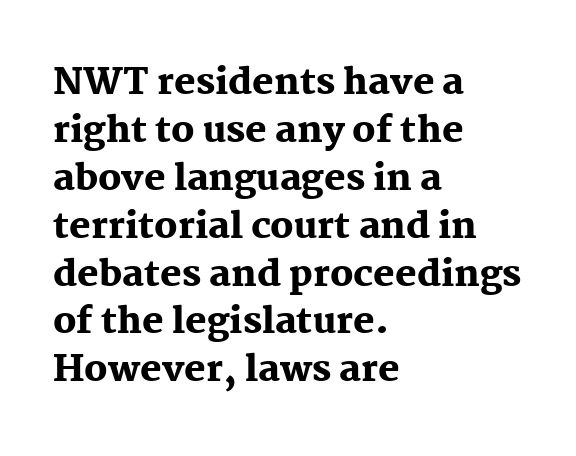
The image shows 36 px heavy serif type, upright; set left-aligned, normal line spacing (1.33x), normal letter spacing, not underlined; medium stroke contrast and a medium x-height.
